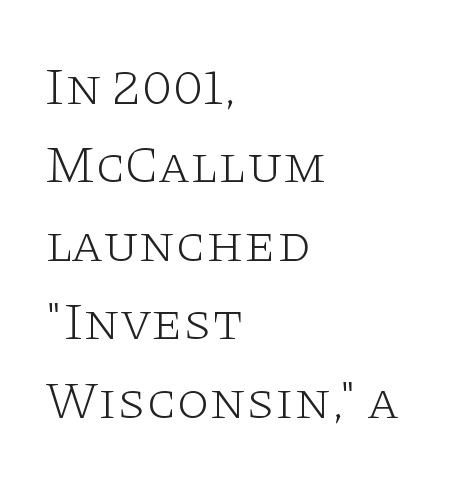
Whoever set this chose a conventional vertical rhythm. The rendering uses natural spacing where letterforms have individual widths. Caption: face not bold, strokes unweighted. Notice how the stems are strictly vertical — no italics here. This is serif lettering, the kind often seen in printed books.
